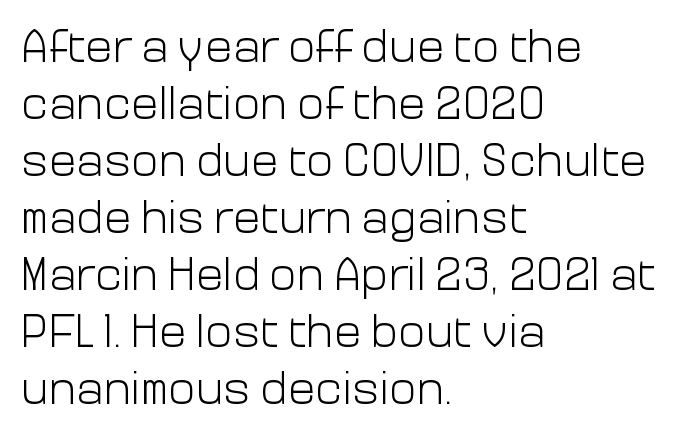
{"serif": "no", "italic": "no", "bold": "no", "weight": "light", "width": "normal", "stroke_contrast": "low", "x_height": "medium", "monospaced": "no", "underline": "no", "align": "left", "line_spacing_ratio": 1.24, "letter_spacing": "normal", "letter_spacing_em": 0.0, "glyph_px": 46}
